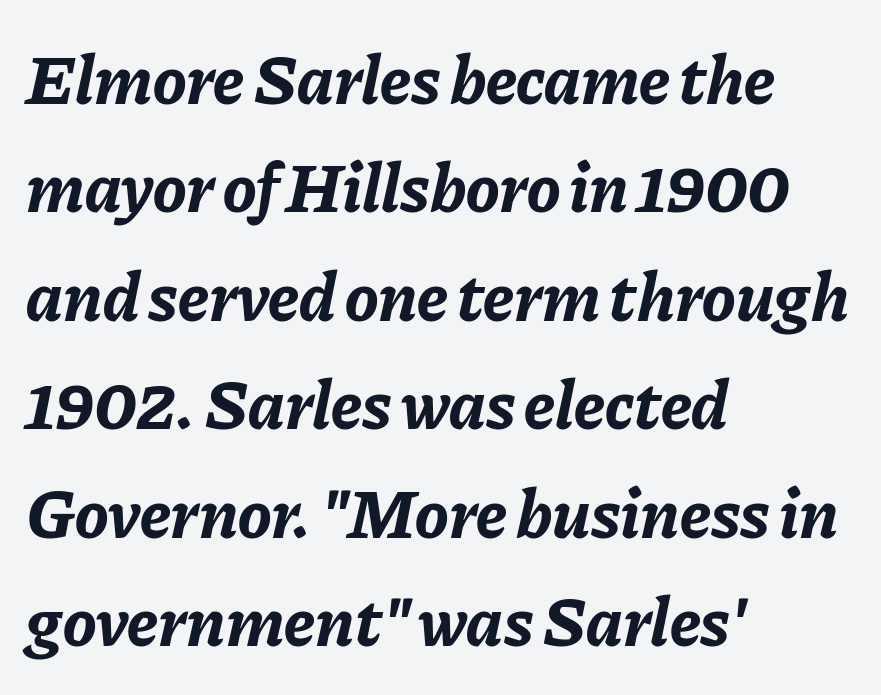
{"italic": "yes", "lean": "right", "slant_degrees": 11, "bold": "yes", "weight": "bold", "width": "normal", "stroke_contrast": "low", "x_height": "medium", "monospaced": "no", "underline": "no", "align": "left", "line_spacing": "normal", "line_spacing_ratio": 1.55, "letter_spacing": "normal", "letter_spacing_em": 0.0, "glyph_px": 70}
